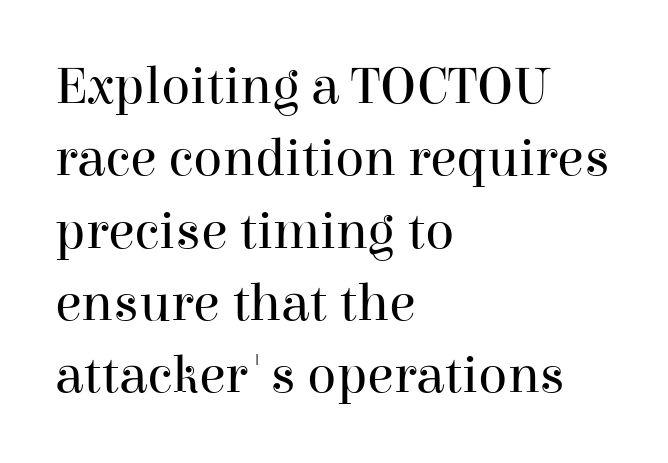
Q: Is the text bold? A: No.
Q: Is the text italic (slanted)? A: No, it is upright.
Q: Is the typeface a serif or a sans-serif typeface? A: Serif.
Q: Is the text underlined? A: No.
Q: How is the paragraph aligned? A: Left-aligned.
Q: Is the spacing between letters normal or unusually wide? A: Normal.
Q: Is the spacing between lines tight, normal or loose? A: Normal.
Q: Width (condensed, normal, or wide)? A: Normal.
Q: Stroke contrast? A: High.
Q: x-height? A: Medium.
Q: Monospaced? A: No.
